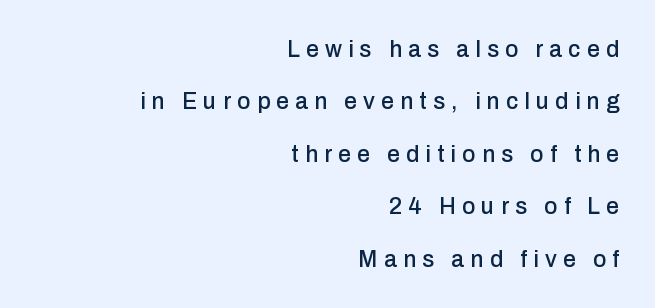
{"italic": "no", "underline": "no", "align": "right", "line_spacing": "loose", "line_spacing_ratio": 2.28, "letter_spacing": "wide", "letter_spacing_em": 0.27, "glyph_px": 23}
